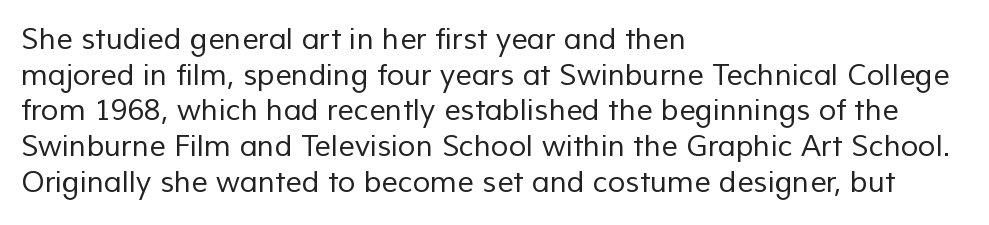
The image shows 29 px regular-weight sans-serif type; set left-aligned, line spacing 1.23x, normal letter spacing, not underlined; low stroke contrast and a medium x-height.
